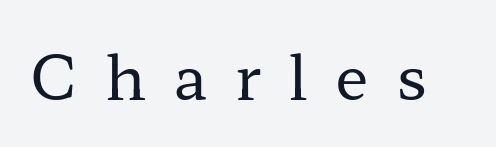
Q: Is the text bold? A: No.
Q: Is the text italic (slanted)? A: No, it is upright.
Q: Is the typeface a serif or a sans-serif typeface? A: Serif.
Q: Is the text underlined? A: No.
Q: Is the spacing between letters normal or unusually wide? A: Unusually wide.
Q: Width (condensed, normal, or wide)? A: Wide.
Q: Stroke contrast? A: Low.
Q: x-height? A: Medium.
Q: Monospaced? A: No.
